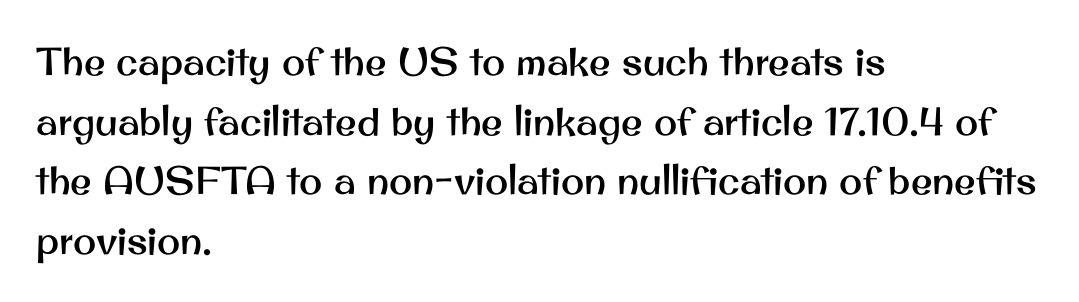
Characters follow at the spacing the type designer built in. Spacing verdict: proportional, widths tailored to each character. Grotesque or geometric, the face here clearly has no serifs. The foot of each line stays bare and open. It's the straight-up-and-down kind of type. In CSS terms this would be text-align: left.
